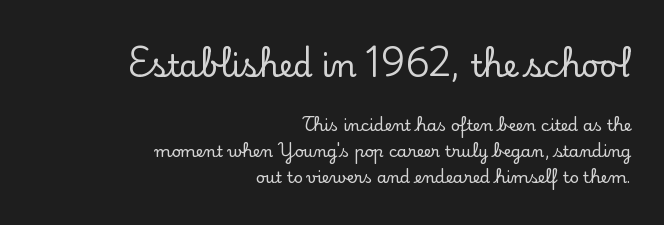
{"serif": "yes", "italic": "no", "width": "normal", "stroke_contrast": "low", "x_height": "small", "monospaced": "no", "underline": "no", "align": "right", "line_spacing": "normal", "line_spacing_ratio": 1.63, "letter_spacing": "normal", "letter_spacing_em": 0.0, "larger_block": "first", "size_ratio": 1.94, "glyph_px": 31}
